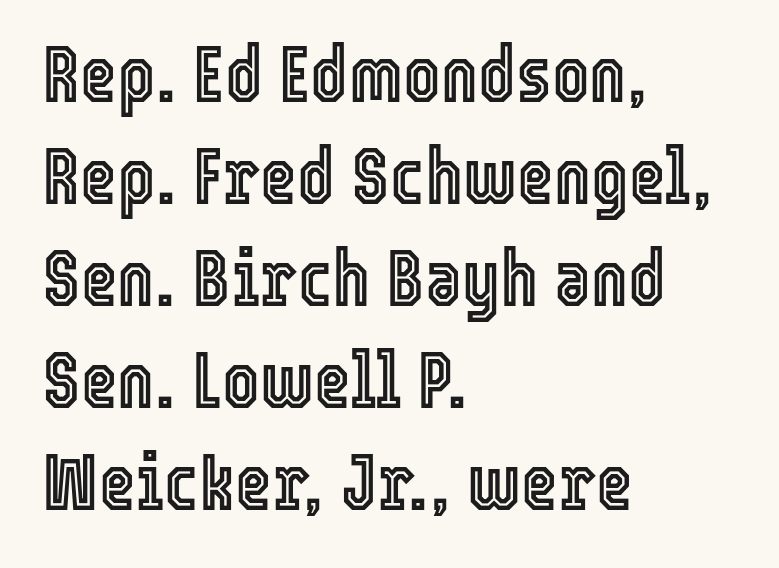
{"italic": "no", "width": "condensed", "x_height": "medium", "monospaced": "no", "underline": "no", "align": "left", "line_spacing": "normal", "line_spacing_ratio": 1.29, "letter_spacing": "normal", "letter_spacing_em": 0.0, "glyph_px": 79}
